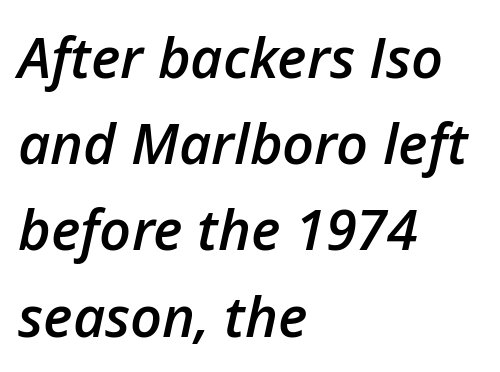
Q: Is the text bold? A: Semi-bold.
Q: Is the text italic (slanted)? A: Yes, it leans right by about 12 degrees.
Q: Is the text underlined? A: No.
Q: How is the paragraph aligned? A: Left-aligned.
Q: Is the spacing between letters normal or unusually wide? A: Normal.
Q: Is the spacing between lines tight, normal or loose? A: Normal.
Q: Width (condensed, normal, or wide)? A: Normal.
Q: Stroke contrast? A: Low.
Q: x-height? A: Medium.
Q: Monospaced? A: No.
